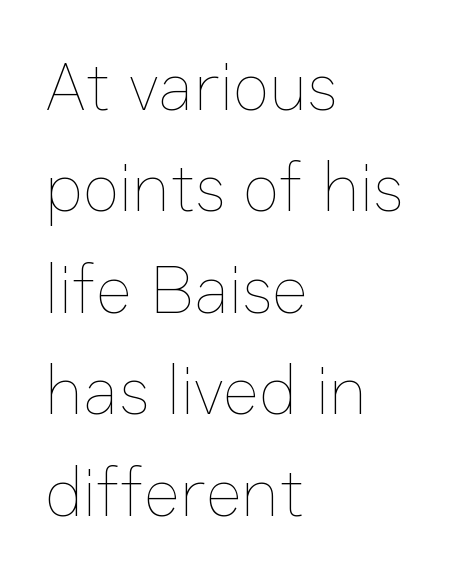
The image shows 69 px thin type, upright; set left-aligned, normal line spacing (1.47x), normal letter spacing, not underlined; low stroke contrast and a medium x-height.
